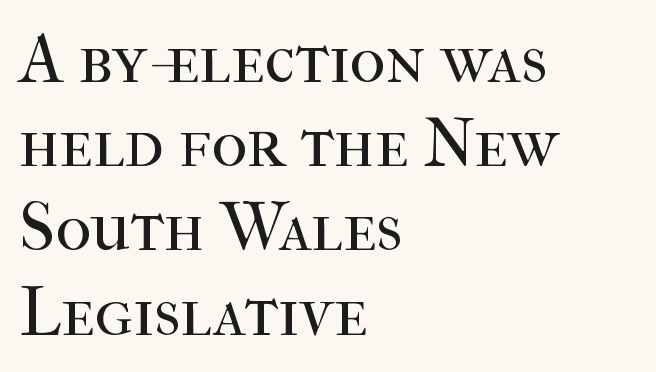
The strip under each line holds only bare page. Note: serifs present on the glyphs. Weight: not bold — regular or lighter. Vertical strokes here are truly vertical.
